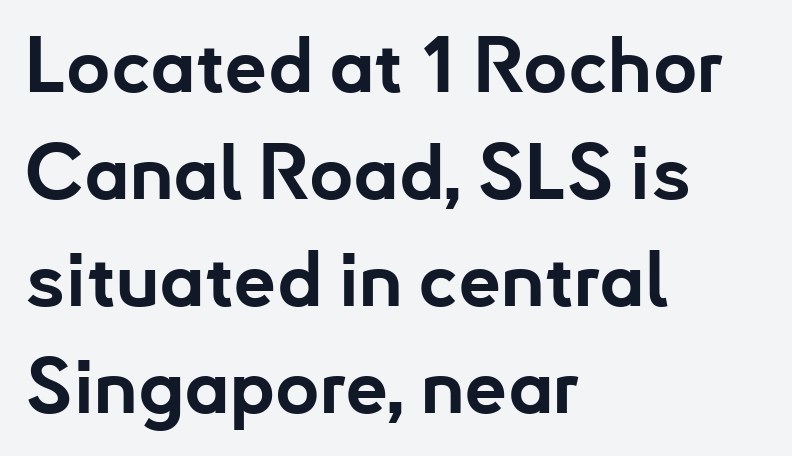
Note: no serifs on the glyphs. The face used here is proportionally spaced, like ordinary book or web type. Inter-character spacing is left at the font's built-in metrics. Weight check: bold — yes, fully. These lines stack with their left ends in a neat column. Letters rest on an invisible, unmarked baseline.
